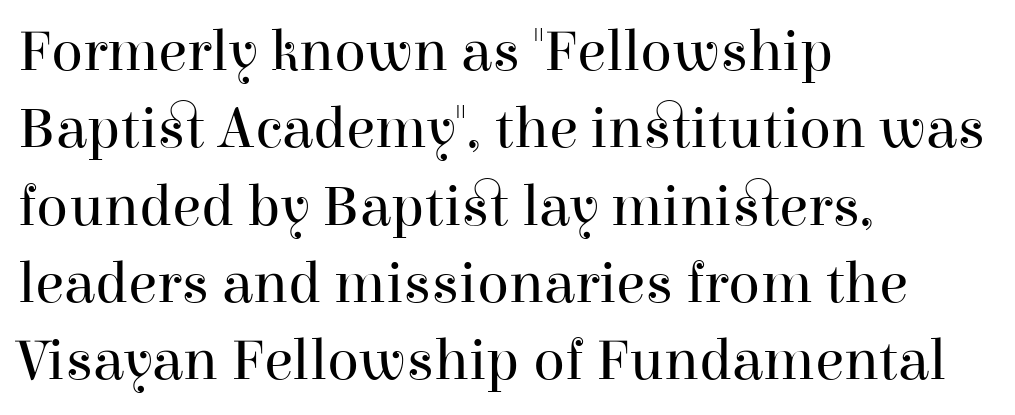
Q: Is the text bold? A: No.
Q: Is the text italic (slanted)? A: No, it is upright.
Q: Is the typeface a serif or a sans-serif typeface? A: Serif.
Q: Is the text underlined? A: No.
Q: How is the paragraph aligned? A: Left-aligned.
Q: Is the spacing between letters normal or unusually wide? A: Normal.
Q: Is the spacing between lines tight, normal or loose? A: Normal.
Q: Width (condensed, normal, or wide)? A: Normal.
Q: Stroke contrast? A: High.
Q: x-height? A: Medium.
Q: Monospaced? A: No.
